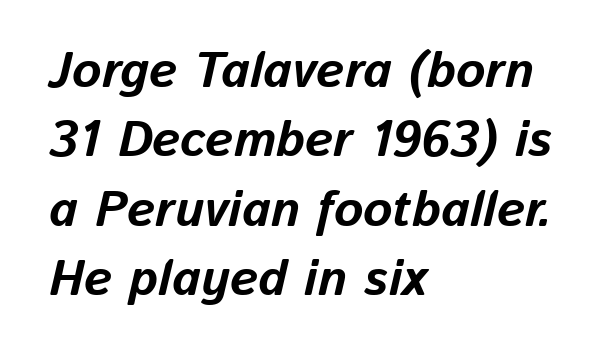
Regarding leading, the lines here are spaced in the standard way. This sample is left-justified, so line endings fall wherever the words run out. Words float on clear page, feet unadorned. Here the designer chose a conventional face with non-uniform glyph widths. These words are printed bold, with thick strokes throughout.
